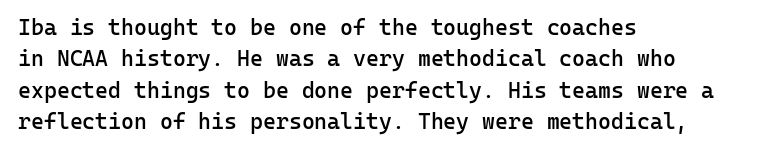
Successive baselines arrive at the customary interval. Horizontally, the lines are justified to the leading edge only. Short note: letters normally spaced. Emphasis by weight is partial: semibold. The gap between lines stays unmarked. Ordinary non-slanted type is in use.
